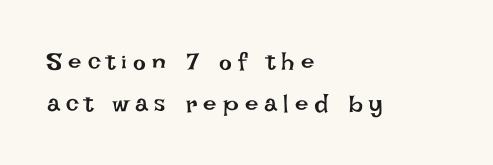
The image shows 24 px text type, upright; set left-aligned, line spacing 1.74x, unusually wide letter spacing (+0.26 em), not underlined.
